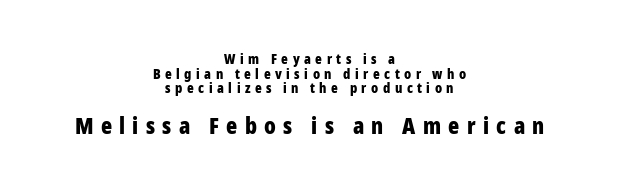
Letter spacing: wide. Words float on clear page, feet unadorned. Each glyph is drawn with heavy, bold strokes. Does the bottom block carry the larger type? Yes, it does. Notice how the stems are strictly vertical — no italics here. Tightly led — the rows are bunched.
